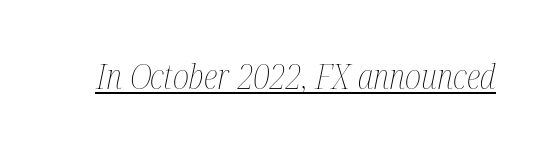
The image shows 34 px thin, condensed type, italic (leaning right); set normal letter spacing, underlined; medium stroke contrast and a medium x-height.
